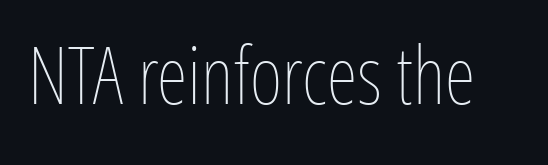
The image shows 79 px thin, condensed type, upright; set normal letter spacing, not underlined; low stroke contrast and a medium x-height.
